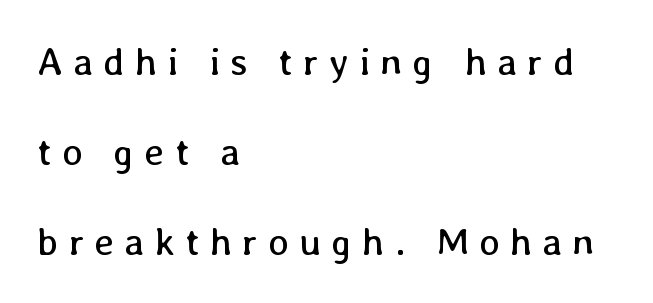
The image shows 39 px regular-weight type, upright; set left-aligned, loose line spacing (2.31x), unusually wide letter spacing (+0.26 em), not underlined; low stroke contrast and a medium x-height.
